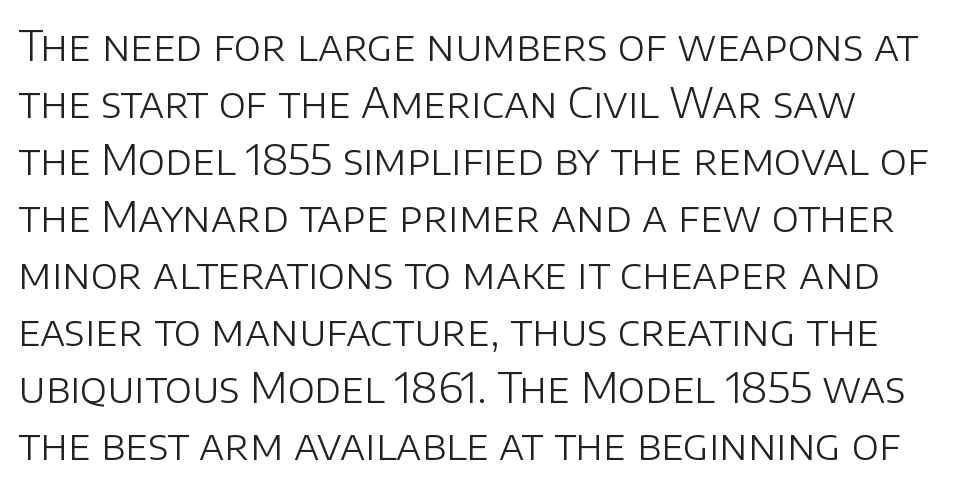
The image shows 41 px light sans-serif type, upright; set normal line spacing (1.39x), normal letter spacing, not underlined; low stroke contrast and a large x-height.
